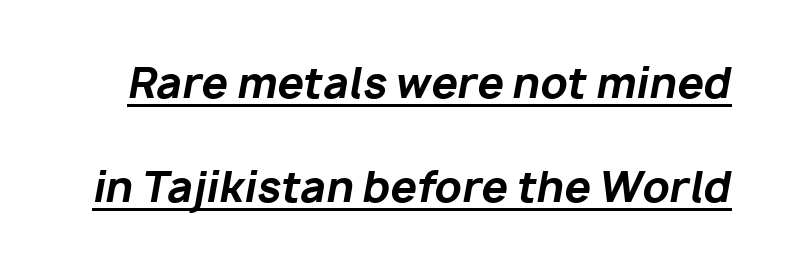
Each letter keeps its own natural width here, so spacing adapts to shape. In designer terms, the underline attribute is active on this setting. The rendering uses a bold face; every stroke is thick and dark. A great deal of white space separates one row of letters from the next. Short note: letters normally spaced. Yep, that's italic — everything's leaning.
